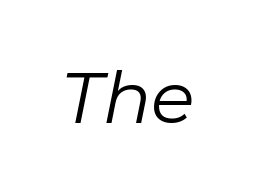
The image shows 72 px regular-weight type, italic (leaning right); set normal letter spacing, not underlined; low stroke contrast and a medium x-height.
